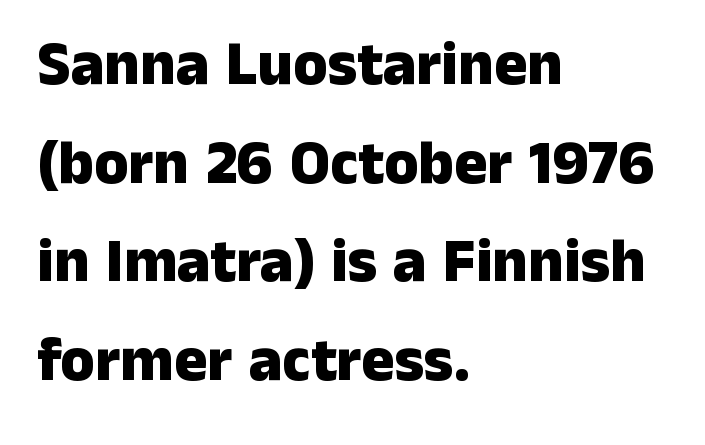
{"serif": "no", "italic": "no", "bold": "yes", "weight": "heavy", "width": "normal", "stroke_contrast": "low", "x_height": "medium", "monospaced": "no", "underline": "no", "align": "left", "line_spacing": "normal", "line_spacing_ratio": 1.59, "letter_spacing": "normal", "letter_spacing_em": 0.0, "glyph_px": 62}
